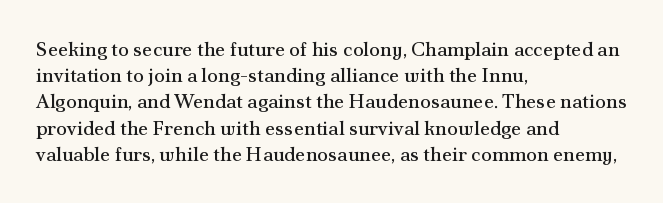
Q: Is the text bold? A: No.
Q: Is the text italic (slanted)? A: No, it is upright.
Q: Is the text underlined? A: No.
Q: How is the paragraph aligned? A: Left-aligned.
Q: Is the spacing between letters normal or unusually wide? A: Normal.
Q: Is the spacing between lines tight, normal or loose? A: Normal.
